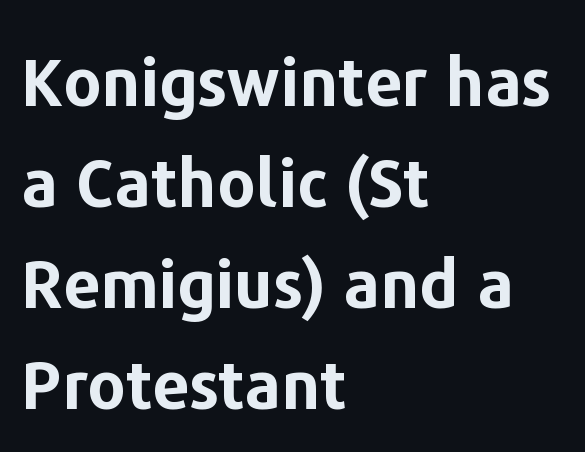
The image shows 66 px bold sans-serif type, upright; set left-aligned, normal line spacing (1.53x), normal letter spacing, not underlined; low stroke contrast and a medium x-height.
